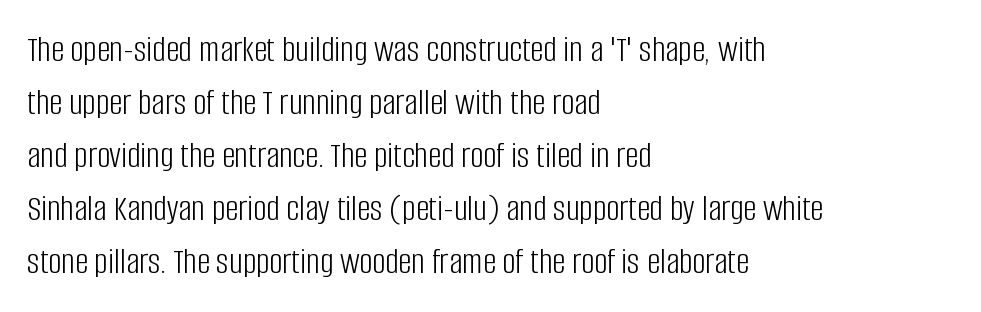
The image shows 37 px light, condensed sans-serif type, upright; set left-aligned, normal line spacing (1.43x), normal letter spacing, not underlined; low stroke contrast and a large x-height.
